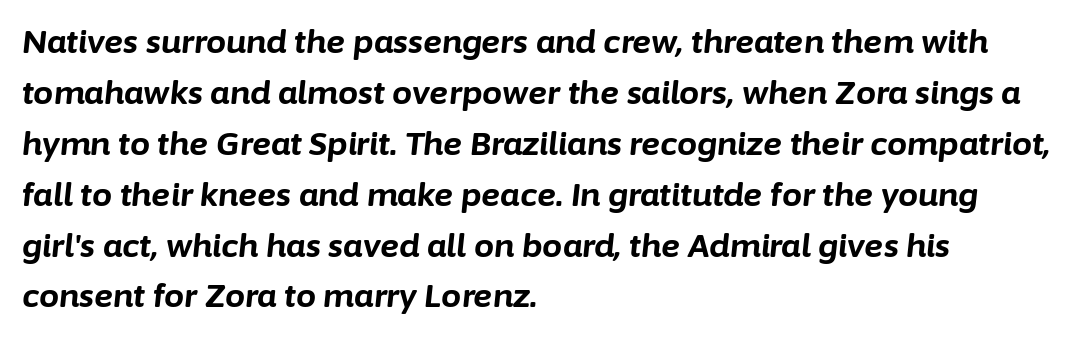
{"italic": "yes", "lean": "right", "slant_degrees": 6, "bold": "yes", "weight": "bold", "width": "normal", "stroke_contrast": "low", "x_height": "medium", "monospaced": "no", "underline": "no", "align": "left", "line_spacing": "normal", "line_spacing_ratio": 1.59, "letter_spacing": "normal", "letter_spacing_em": 0.0, "glyph_px": 32}
